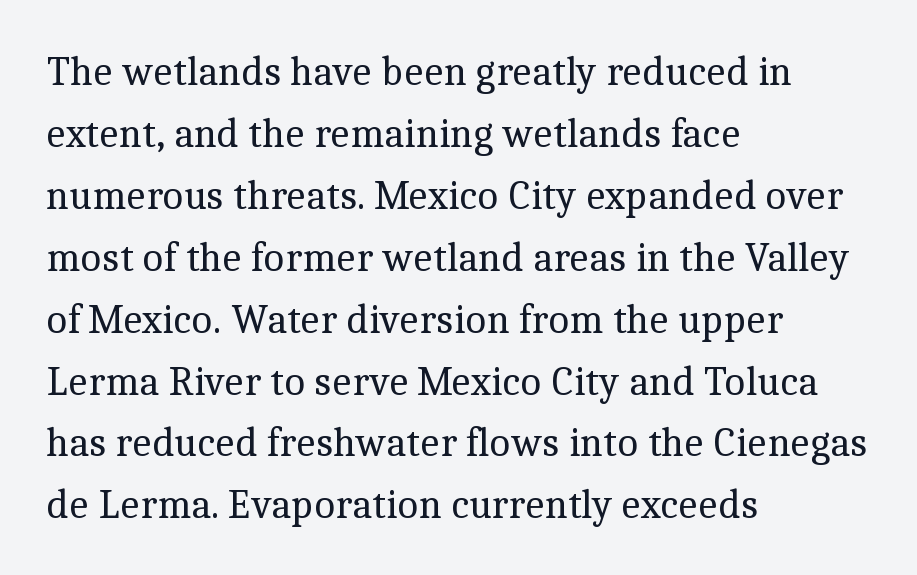
The image shows 41 px regular-weight serif type, upright; set left-aligned, normal line spacing (1.51x), normal letter spacing, not underlined; a medium x-height.
